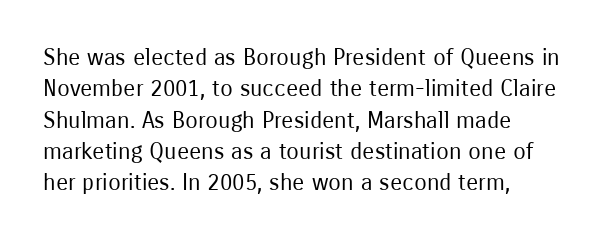
Q: Is the text bold? A: No.
Q: Is the text italic (slanted)? A: No, it is upright.
Q: Is the text underlined? A: No.
Q: How is the paragraph aligned? A: Left-aligned.
Q: Is the spacing between letters normal or unusually wide? A: Normal.
Q: Is the spacing between lines tight, normal or loose? A: Normal.
